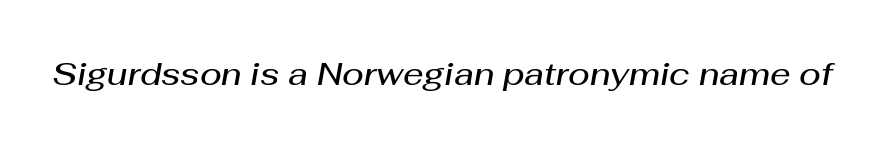
{"italic": "yes", "lean": "right", "slant_degrees": 10, "bold": "semi", "weight": "semibold", "width": "normal", "stroke_contrast": "medium", "x_height": "medium", "monospaced": "no", "underline": "no", "letter_spacing": "normal", "letter_spacing_em": 0.0, "glyph_px": 32}
